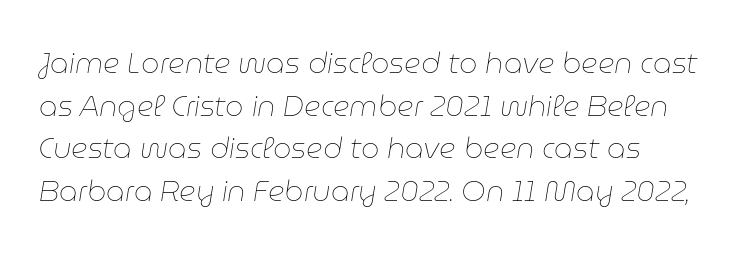
The image shows 29 px thin type, italic (leaning right); set normal line spacing (1.47x), normal letter spacing, not underlined; low stroke contrast and a medium x-height.
